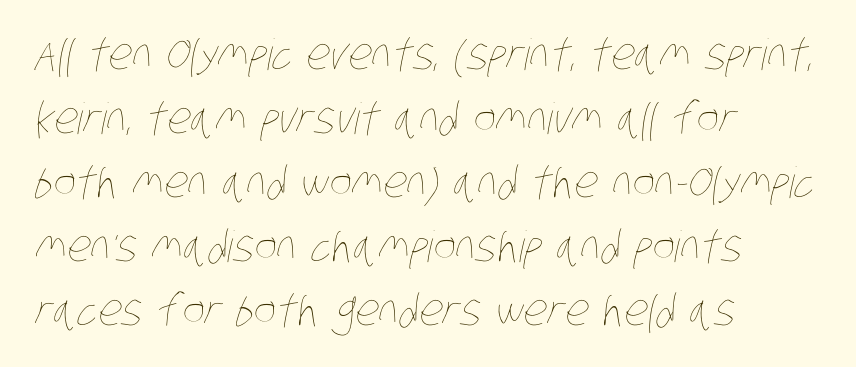
Proportional: the letters do not fall into vertical columns. Stroke mass is kept to a normal reading level or below. This sample uses plain, unmodified letter spacing. The passage is arranged the way most books set body copy — flush left. This sample keeps an unexceptional amount of space between lines.
